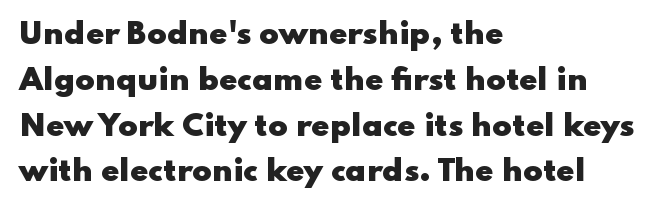
{"serif": "no", "italic": "no", "bold": "yes", "weight": "heavy", "width": "wide", "stroke_contrast": "low", "x_height": "small", "monospaced": "no", "underline": "no", "align": "left", "line_spacing": "normal", "line_spacing_ratio": 1.58, "letter_spacing": "normal", "letter_spacing_em": 0.0, "glyph_px": 29}
